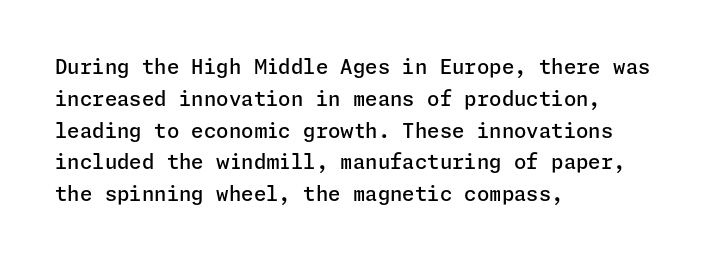
In terms of letterspacing, this is plain default setting. Words float on clear page, feet unadorned. A fair bit of extra ink — the face is semibold, not bold. One-word summary of the alignment: left. A typesetter would call this leading conventional body-copy spacing.
